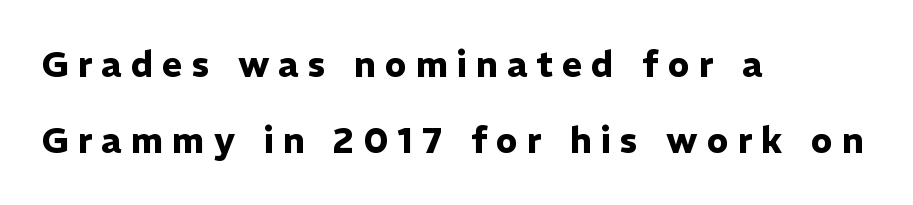
Q: Is the text bold? A: Yes.
Q: Is the text italic (slanted)? A: No, it is upright.
Q: Is the typeface a serif or a sans-serif typeface? A: Sans-serif.
Q: Is the text underlined? A: No.
Q: How is the paragraph aligned? A: Left-aligned.
Q: Is the spacing between letters normal or unusually wide? A: Unusually wide.
Q: Is the spacing between lines tight, normal or loose? A: Loose.
Q: Width (condensed, normal, or wide)? A: Normal.
Q: Stroke contrast? A: Low.
Q: x-height? A: Medium.
Q: Monospaced? A: No.
